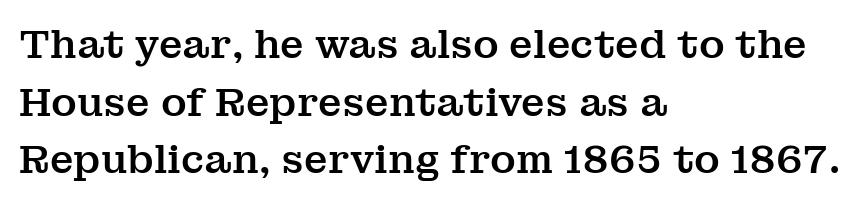
Q: Is the text italic (slanted)? A: No, it is upright.
Q: Is the typeface a serif or a sans-serif typeface? A: Serif.
Q: Is the text underlined? A: No.
Q: How is the paragraph aligned? A: Left-aligned.
Q: Is the spacing between letters normal or unusually wide? A: Normal.
Q: Is the spacing between lines tight, normal or loose? A: Normal.
Q: Width (condensed, normal, or wide)? A: Normal.
Q: Stroke contrast? A: Medium.
Q: x-height? A: Medium.
Q: Monospaced? A: No.
